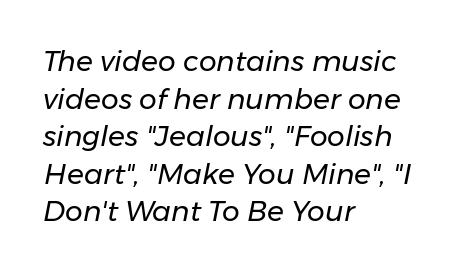
In CSS terms this would be text-align: left. The gap between lines stays unmarked. Weight class: somewhere from thin through regular. If you measured baseline to baseline, you'd find a middling distance. Each letter keeps its own natural width here, so spacing adapts to shape. Slanted lettering throughout.
